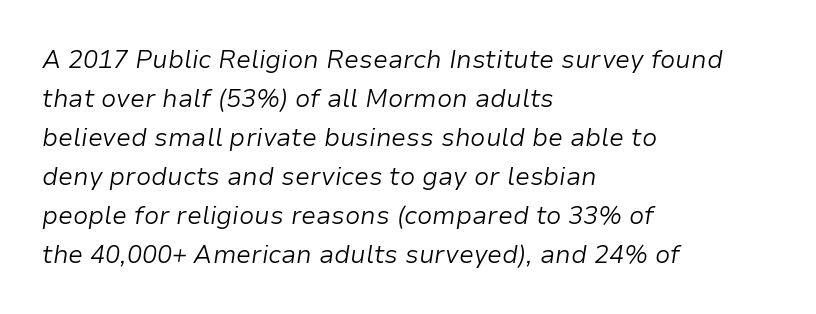
The characters are drawn with everyday or finer stroke widths. Observe the ordinary spacing: letters are neighbours, not strangers. Caption: multi-line text, flush left, ragged right. Honestly, there is no underline to notice here at all. Every character sits at an angle, as italics do. The rows are spaced the way most documents space them.
